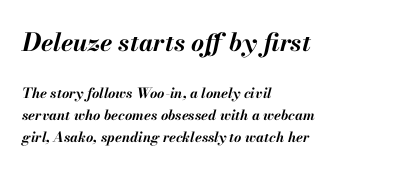
{"italic": "yes", "lean": "right", "slant_degrees": 13, "bold": "yes", "underline": "no", "align": "left", "line_spacing": "normal", "line_spacing_ratio": 1.59, "letter_spacing": "normal", "letter_spacing_em": 0.0, "larger_block": "first", "size_ratio": 1.79, "glyph_px": 25}
